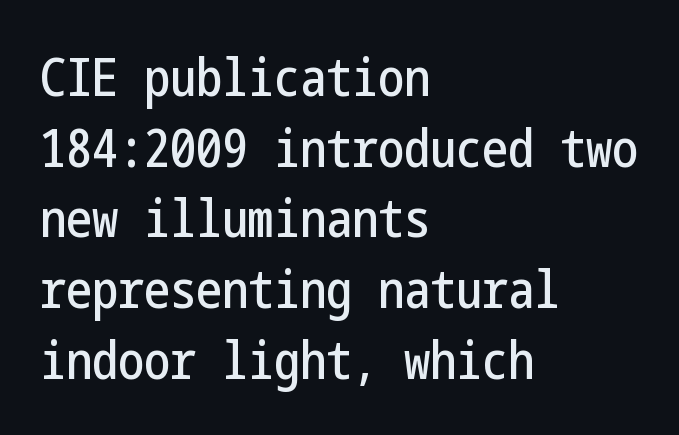
Style check: upright. Vertically, the passage feels balanced, rows spaced as you'd expect. The passage shown is typeset with a sans-serif family. The paragraph shown leans on its left margin.
